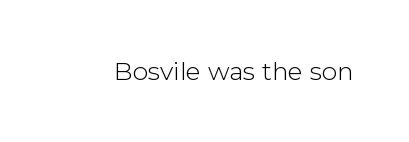
The rendering keeps characters at their native spacing. The font sits on the lighter half of the weight spectrum, regular included. Quick note: underline off. Is there any slant? The stems are plumb.
